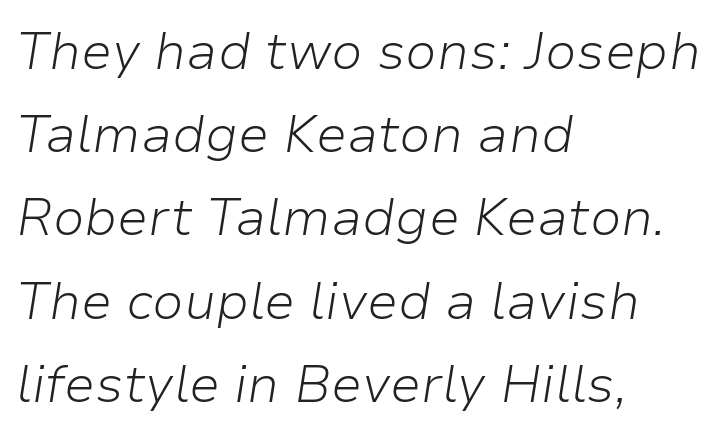
Q: Is the text bold? A: No.
Q: Is the text italic (slanted)? A: Yes, it leans right by about 9 degrees.
Q: Is the text underlined? A: No.
Q: How is the paragraph aligned? A: Left-aligned.
Q: Is the spacing between letters normal or unusually wide? A: Normal.
Q: Is the spacing between lines tight, normal or loose? A: Normal.
Q: Width (condensed, normal, or wide)? A: Normal.
Q: Stroke contrast? A: Low.
Q: x-height? A: Medium.
Q: Monospaced? A: No.
